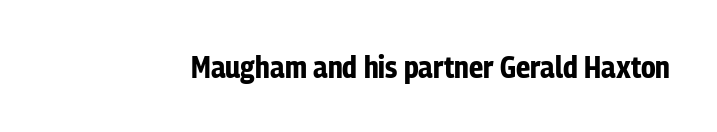
Q: Is the text bold? A: Yes.
Q: Is the text italic (slanted)? A: No, it is upright.
Q: Is the typeface a serif or a sans-serif typeface? A: Sans-serif.
Q: Is the text underlined? A: No.
Q: Is the spacing between letters normal or unusually wide? A: Normal.
Q: Width (condensed, normal, or wide)? A: Condensed.
Q: Stroke contrast? A: Low.
Q: x-height? A: Medium.
Q: Monospaced? A: No.
